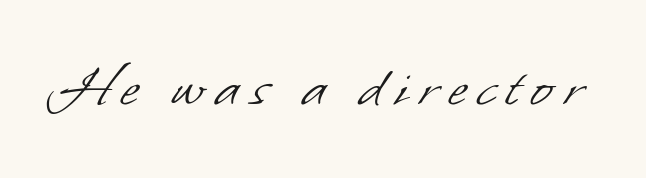
Q: Is the text bold? A: No.
Q: Is the typeface a serif or a sans-serif typeface? A: Sans-serif.
Q: Is the text underlined? A: No.
Q: Width (condensed, normal, or wide)? A: Normal.
Q: Stroke contrast? A: Low.
Q: x-height? A: Small.
Q: Monospaced? A: No.
